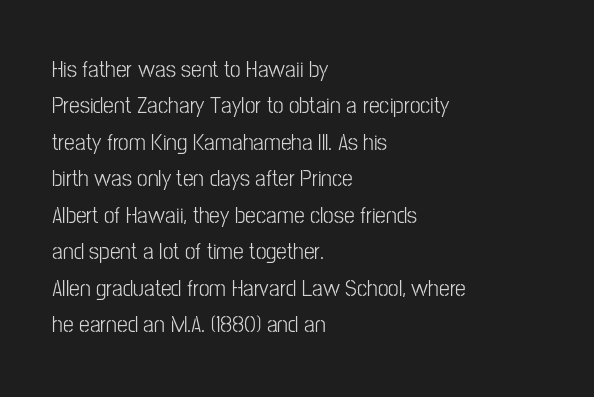
Q: Is the text bold? A: No.
Q: Is the text italic (slanted)? A: No, it is upright.
Q: Is the text underlined? A: No.
Q: How is the paragraph aligned? A: Left-aligned.
Q: Is the spacing between letters normal or unusually wide? A: Normal.
Q: Is the spacing between lines tight, normal or loose? A: Normal.
